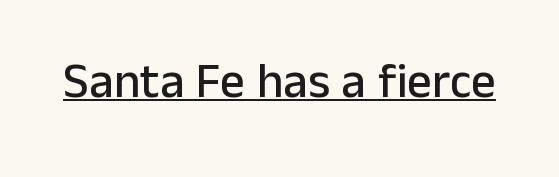
Notice how a bar underscores the lettering throughout. The gaps between neighbouring characters are ordinary and unremarkable. Looks like regular typesetting: each glyph gets only the width it needs. It's the straight-up-and-down kind of type. In terms of letterform style, serifs are entirely absent.
